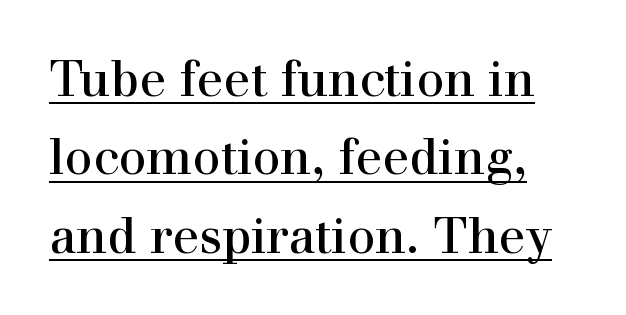
{"serif": "yes", "italic": "no", "bold": "no", "weight": "regular", "width": "normal", "stroke_contrast": "high", "x_height": "medium", "monospaced": "no", "underline": "yes", "line_spacing": "normal", "line_spacing_ratio": 1.6, "letter_spacing": "normal", "letter_spacing_em": 0.0, "glyph_px": 49}
